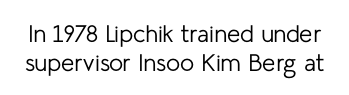
{"italic": "no", "bold": "no", "underline": "no", "line_spacing_ratio": 1.22, "letter_spacing": "normal", "letter_spacing_em": 0.0, "glyph_px": 24}
